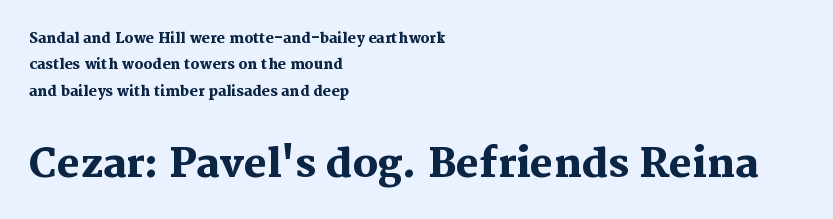
The image shows 39 px heavy serif type, upright; set left-aligned, line spacing 1.89x, normal letter spacing, not underlined; the second (bottom) block is 2.79x larger; medium stroke contrast and a medium x-height.
